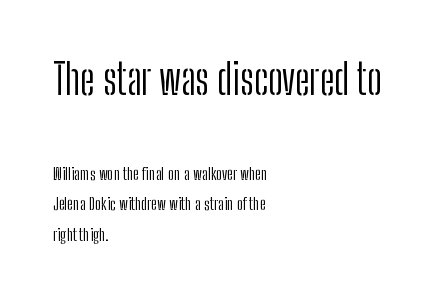
The image shows 42 px light, condensed sans-serif type, upright; set left-aligned, line spacing 1.81x, normal letter spacing, not underlined; the first (top) block is 2.47x larger; low stroke contrast and a medium x-height.
